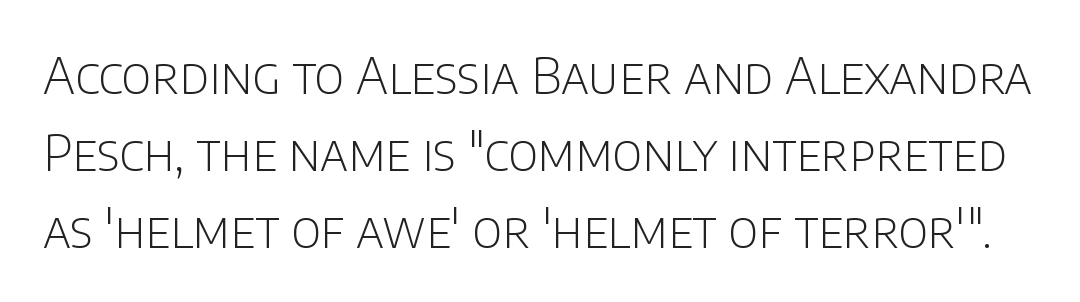
What kind of face is this? One without serifs — a sans. Spacing verdict: proportional, widths tailored to each character. Each row of text sits above clean, open space. It's the straight-up-and-down kind of type. Each new line begins a customary step beneath the previous one. Caption: face not bold, strokes unweighted.
